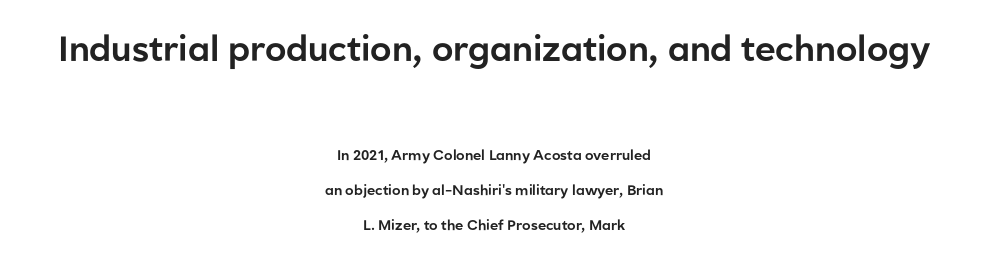
The image shows 35 px sans-serif type, upright; set centered, loose line spacing (2.49x), normal letter spacing, not underlined; the first (top) block is 2.5x larger; low stroke contrast and a medium x-height.
